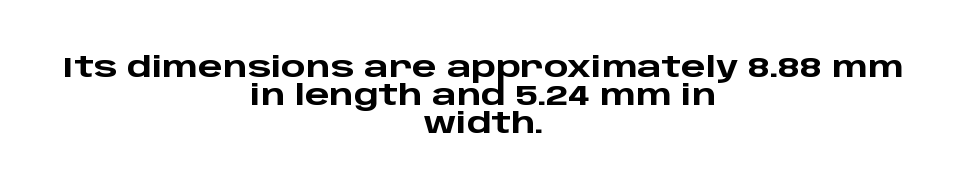
The image shows 29 px heavy, wide sans-serif type, upright; set centered, tight line spacing (0.97x), normal letter spacing, not underlined; low stroke contrast and a large x-height.
